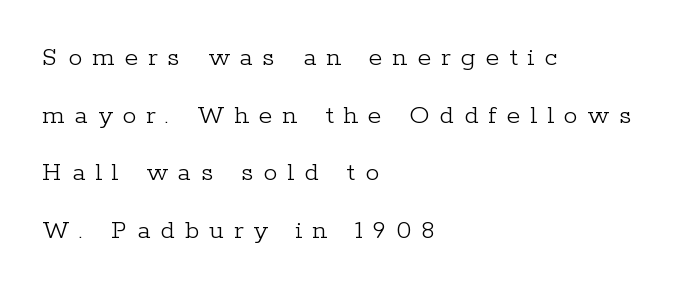
The image shows 28 px light serif type, upright; set left-aligned, loose line spacing (2.06x), unusually wide letter spacing (+0.36 em), not underlined; low stroke contrast and a medium x-height.
